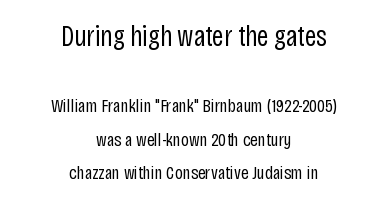
Varying glyph widths throughout — classic text-font behaviour. Classification — sans serif. Letters have the restrained weight of plain body copy at most. Ascenders rise straight up at ninety degrees.
